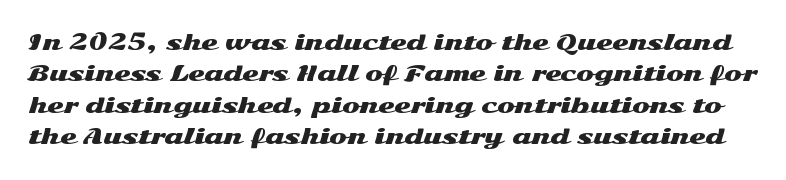
{"underline": "no", "line_spacing": "normal", "line_spacing_ratio": 1.5, "letter_spacing": "normal", "letter_spacing_em": 0.0, "glyph_px": 21}
